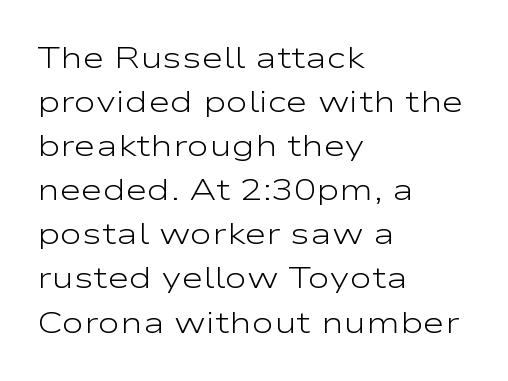
Short and long lines alike share a common starting point at left. Students, observe: this is what conventionally led text looks like. Font category for this specimen: sans-serif. Honestly, the letter spacing is just normal — you wouldn't notice it.
